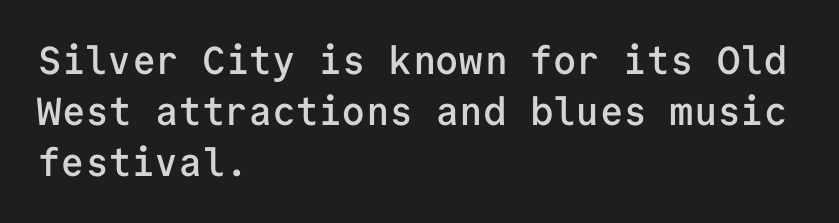
The image shows 39 px semibold sans-serif type, upright, monospaced; set left-aligned, normal line spacing (1.31x), normal letter spacing, not underlined; low stroke contrast and a medium x-height.
